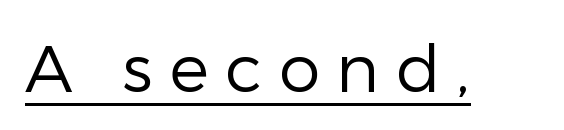
The image shows 66 px regular-weight sans-serif type, upright; set unusually wide letter spacing (+0.25 em), underlined; low stroke contrast and a medium x-height.
